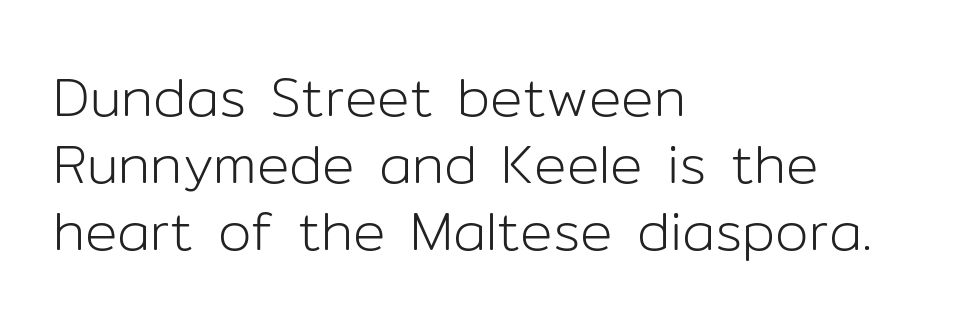
The image shows 54 px light sans-serif type, upright; set left-aligned, line spacing 1.24x, normal letter spacing, not underlined; low stroke contrast and a medium x-height.
